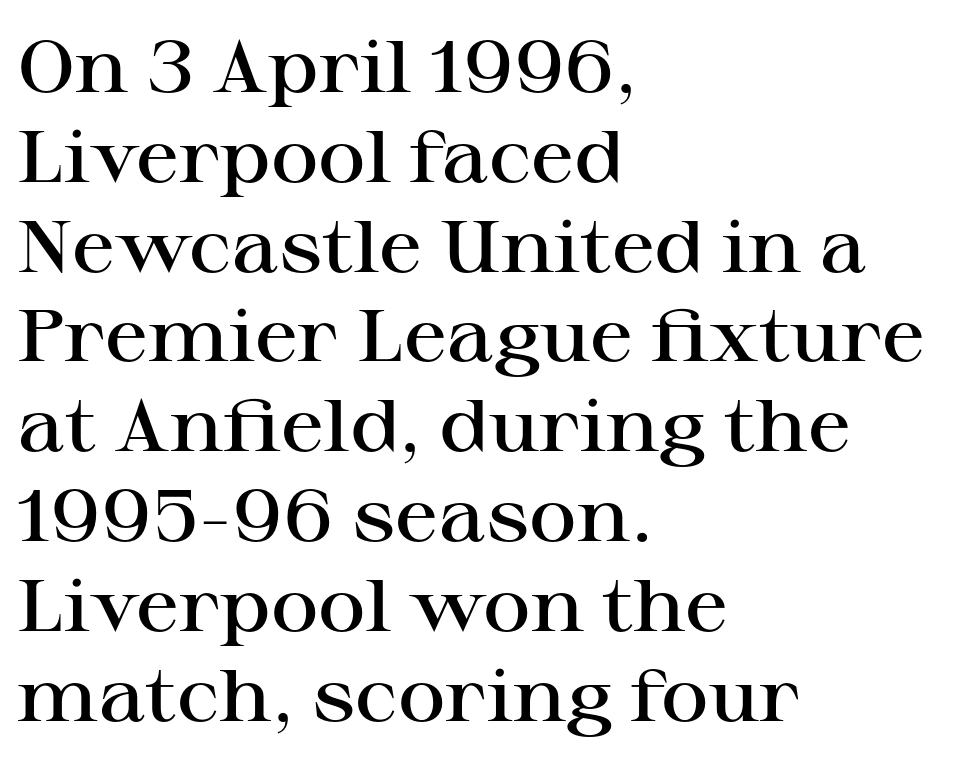
Q: Is the text bold? A: Semi-bold.
Q: Is the text italic (slanted)? A: No, it is upright.
Q: Is the typeface a serif or a sans-serif typeface? A: Serif.
Q: Is the text underlined? A: No.
Q: How is the paragraph aligned? A: Left-aligned.
Q: Is the spacing between letters normal or unusually wide? A: Normal.
Q: Width (condensed, normal, or wide)? A: Wide.
Q: Stroke contrast? A: High.
Q: x-height? A: Medium.
Q: Monospaced? A: No.
